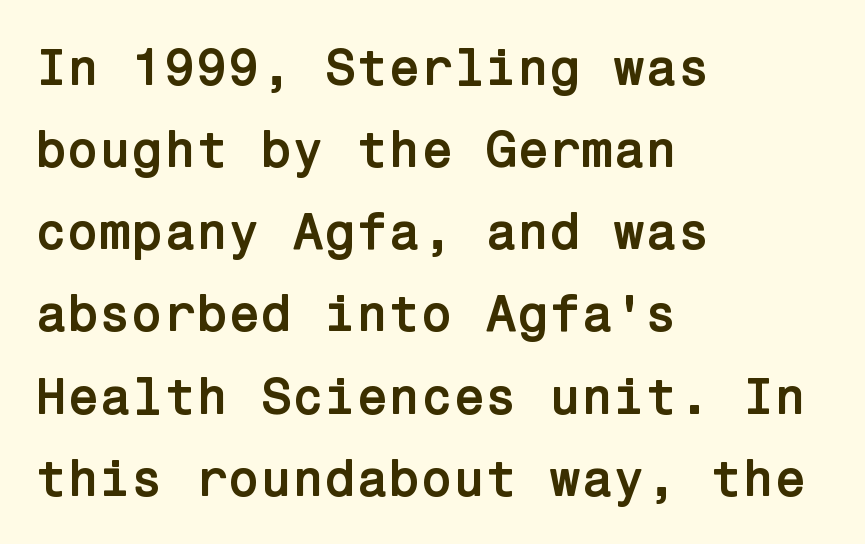
The space beneath each line is pristine and unruled. Serif or sans? Sans — the stroke terminals are bare. Quick note: interline space is typical. Teacher's note: observe the even left margin — that is flush-left alignment. Pretty heavy lettering here — definitely bold.
